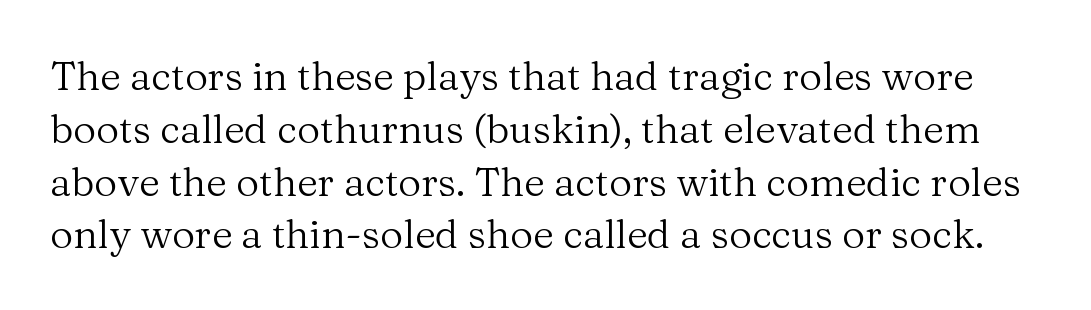
Line spacing here is normal. Check the space under the baseline: it is left empty. The characters display serif detailing at their extremities. Every stem runs plumb, perpendicular to the baseline. Looks like regular typesetting: each glyph gets only the width it needs.
